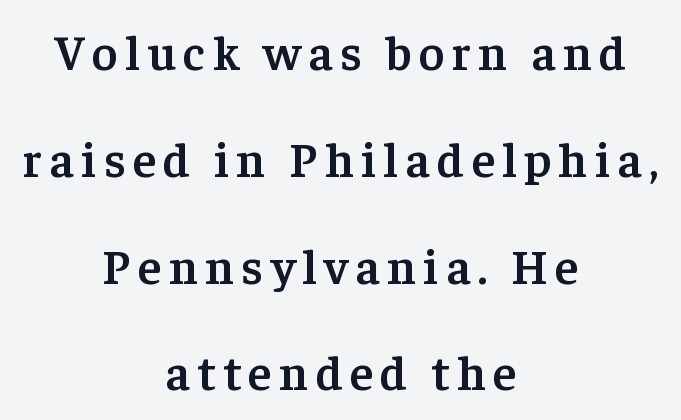
Ordinary non-slanted type is in use. Typesetter's note: demi weight, one step under bold. Leading is clearly above the norm, producing a sparse column. The passage shown is typed in a proportional face where columns would drift.
